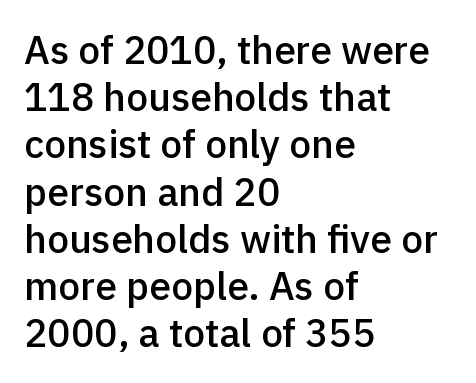
The image shows 39 px semibold sans-serif type, upright; set left-aligned, line spacing 1.21x, normal letter spacing, not underlined; a medium x-height.
